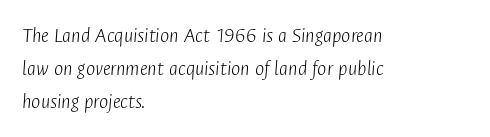
Q: Is the text bold? A: No.
Q: Is the text italic (slanted)? A: Yes, it leans right by about 4 degrees.
Q: Is the text underlined? A: No.
Q: How is the paragraph aligned? A: Left-aligned.
Q: Is the spacing between letters normal or unusually wide? A: Normal.
Q: Is the spacing between lines tight, normal or loose? A: Normal.
